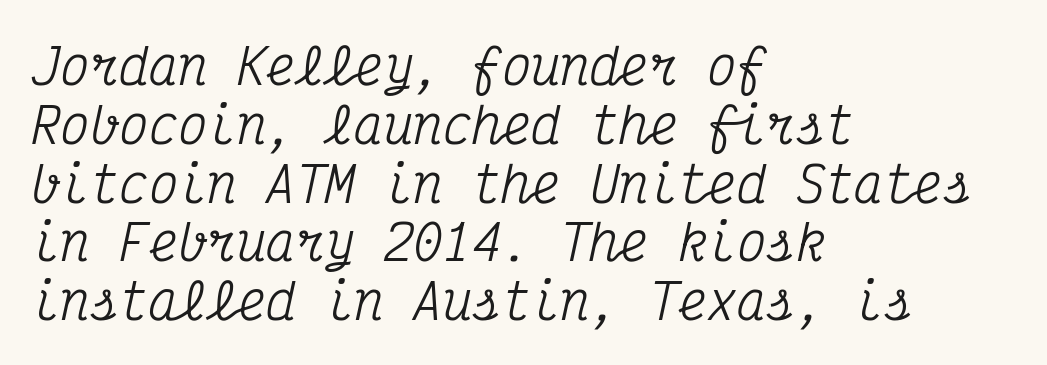
The image shows 49 px condensed serif type, italic (leaning right), monospaced; set left-aligned, line spacing 1.2x, normal letter spacing, not underlined; medium stroke contrast and a medium x-height.
